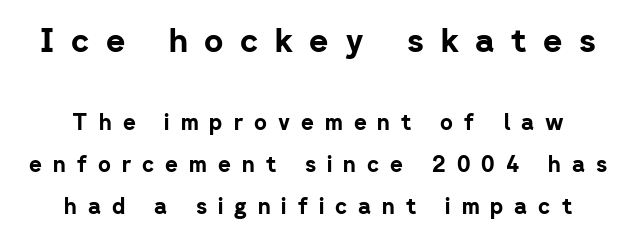
{"serif": "no", "italic": "no", "bold": "yes", "weight": "bold", "width": "normal", "stroke_contrast": "low", "x_height": "medium", "monospaced": "no", "underline": "no", "align": "center", "line_spacing": "loose", "line_spacing_ratio": 1.92, "letter_spacing": "wide", "letter_spacing_em": 0.5, "larger_block": "first", "size_ratio": 1.5, "glyph_px": 33}
